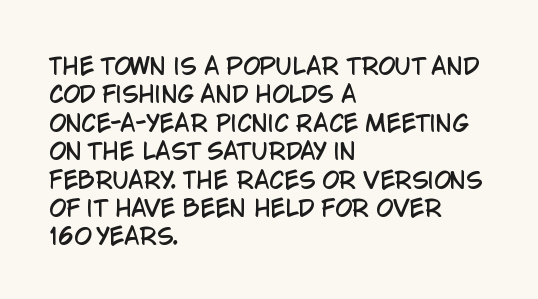
The image shows 22 px text type, upright; set left-aligned, normal line spacing (1.29x), normal letter spacing, not underlined.
